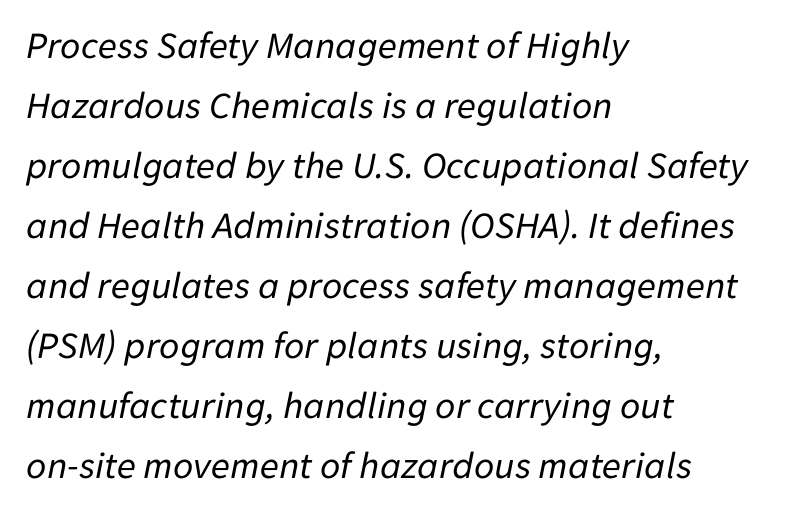
Q: Is the text bold? A: No.
Q: Is the text italic (slanted)? A: Yes, it leans right by about 11 degrees.
Q: Is the text underlined? A: No.
Q: How is the paragraph aligned? A: Left-aligned.
Q: Is the spacing between letters normal or unusually wide? A: Normal.
Q: Is the spacing between lines tight, normal or loose? A: Normal.
Q: Width (condensed, normal, or wide)? A: Normal.
Q: Stroke contrast? A: Low.
Q: x-height? A: Medium.
Q: Monospaced? A: No.
